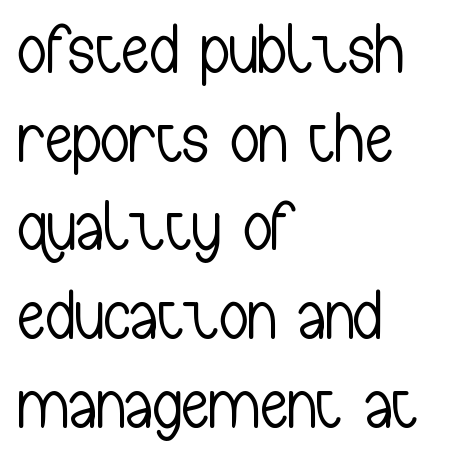
The image shows 71 px light, condensed sans-serif type, upright; set left-aligned, normal line spacing (1.25x), normal letter spacing, not underlined; low stroke contrast and a medium x-height.
